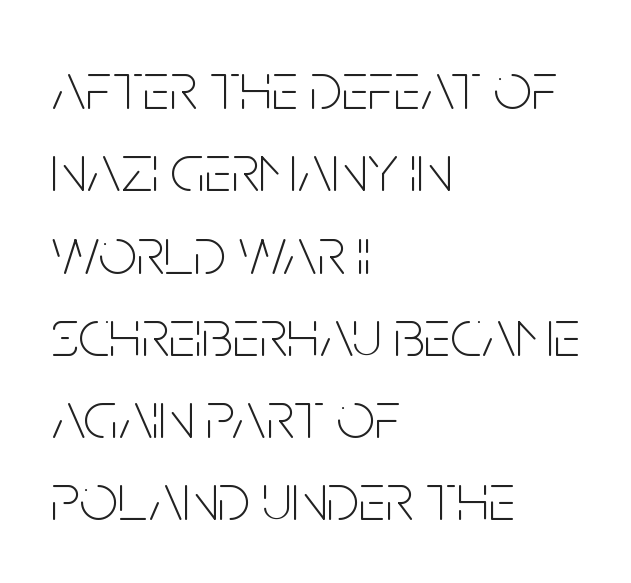
The string is rendered with underlining switched off. Words appear dense and cohesive because spacing is normal. Italic: no, the glyphs are upright roman. The letters advance in unequal steps, a hallmark of proportional type. The passage shown is not bold in any degree.
